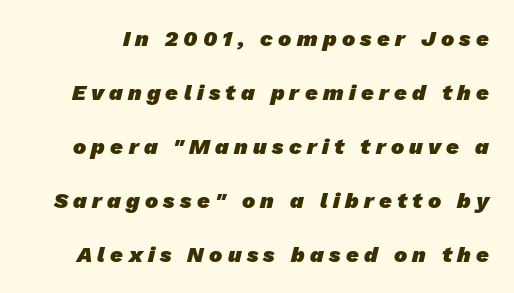
Q: Is the text bold? A: Yes.
Q: Is the text underlined? A: No.
Q: Is the spacing between letters normal or unusually wide? A: Unusually wide.
Q: Is the spacing between lines tight, normal or loose? A: Loose.
